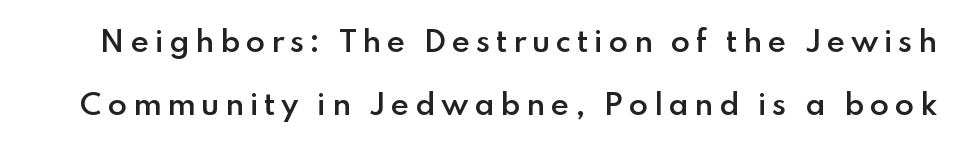
{"serif": "no", "italic": "no", "bold": "semi", "weight": "semibold", "width": "normal", "stroke_contrast": "low", "x_height": "small", "monospaced": "no", "underline": "no", "line_spacing": "loose", "line_spacing_ratio": 2.24, "letter_spacing": "wide", "letter_spacing_em": 0.2, "glyph_px": 28}
